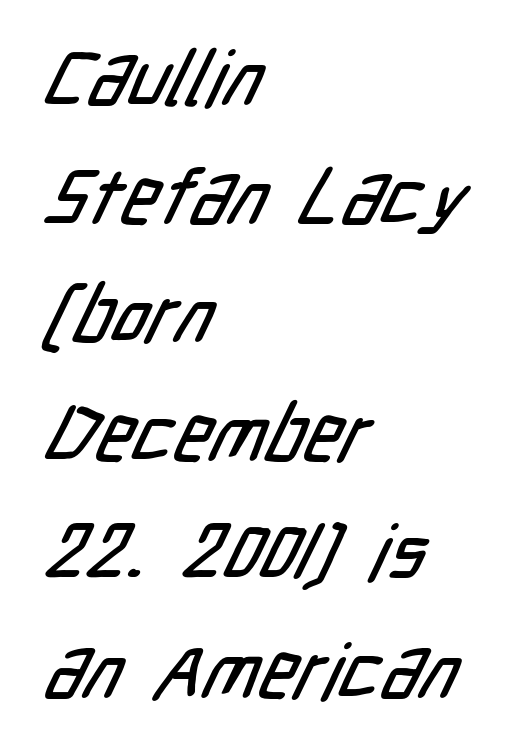
The image shows 77 px condensed sans-serif type; set left-aligned, normal line spacing (1.54x), normal letter spacing, not underlined; low stroke contrast and a medium x-height.
